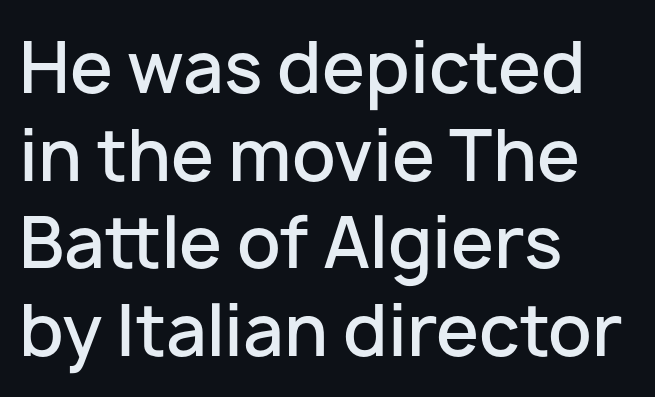
{"serif": "no", "italic": "no", "bold": "semi", "weight": "semibold", "width": "normal", "stroke_contrast": "low", "x_height": "medium", "monospaced": "no", "underline": "no", "align": "left", "line_spacing": "normal", "line_spacing_ratio": 1.27, "letter_spacing": "normal", "letter_spacing_em": 0.0, "glyph_px": 69}
